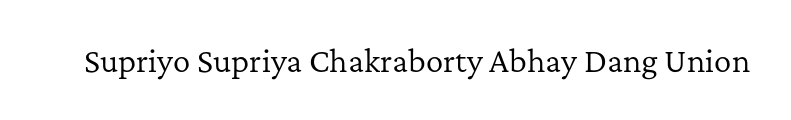
Q: Is the text bold? A: No.
Q: Is the text italic (slanted)? A: No, it is upright.
Q: Is the typeface a serif or a sans-serif typeface? A: Serif.
Q: Is the text underlined? A: No.
Q: Is the spacing between letters normal or unusually wide? A: Normal.
Q: Width (condensed, normal, or wide)? A: Normal.
Q: Stroke contrast? A: Low.
Q: x-height? A: Medium.
Q: Monospaced? A: No.
